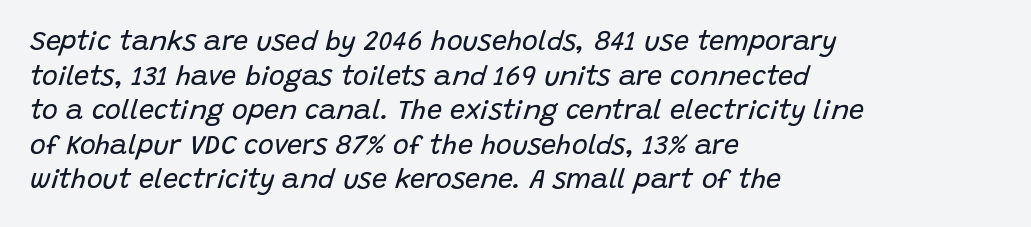
{"italic": "yes", "lean": "right", "slant_degrees": 15, "bold": "no", "underline": "no", "align": "left", "line_spacing": "normal", "line_spacing_ratio": 1.28, "letter_spacing": "normal", "letter_spacing_em": 0.0, "glyph_px": 27}
